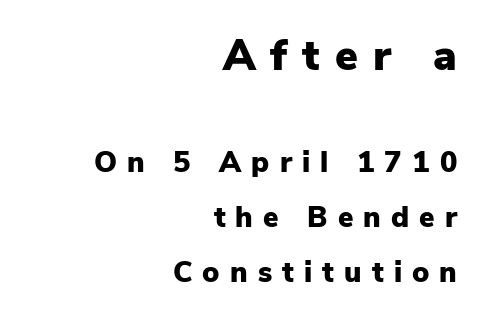
Q: Is the text bold? A: Yes.
Q: Is the text italic (slanted)? A: No, it is upright.
Q: Is the typeface a serif or a sans-serif typeface? A: Sans-serif.
Q: Is the text underlined? A: No.
Q: How is the paragraph aligned? A: Right-aligned.
Q: Is the spacing between letters normal or unusually wide? A: Unusually wide.
Q: Is the spacing between lines tight, normal or loose? A: Loose.
Q: Which block of text is set in a larger size, the first (top) or the second (bottom)? A: The first (top) one.
Q: Width (condensed, normal, or wide)? A: Normal.
Q: Stroke contrast? A: Low.
Q: x-height? A: Medium.
Q: Monospaced? A: No.
